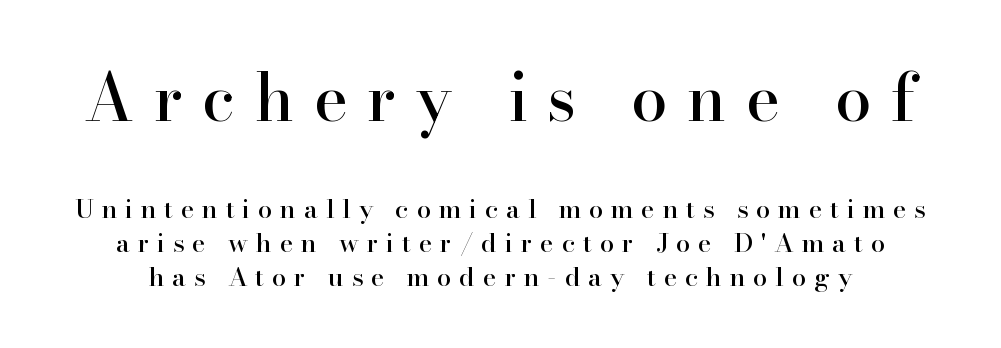
{"serif": "yes", "italic": "no", "width": "normal", "stroke_contrast": "high", "x_height": "small", "monospaced": "no", "underline": "no", "line_spacing": "normal", "line_spacing_ratio": 1.32, "letter_spacing": "wide", "letter_spacing_em": 0.3, "larger_block": "first", "size_ratio": 2.5, "glyph_px": 65}
